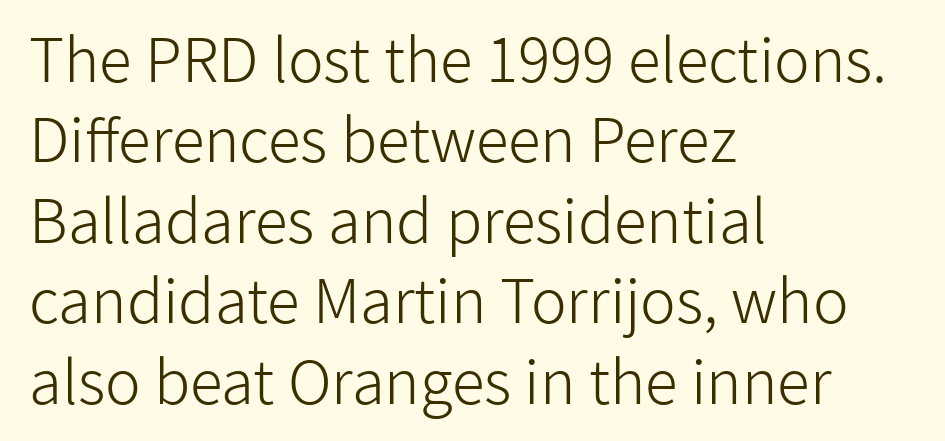
Q: Is the text bold? A: No.
Q: Is the text italic (slanted)? A: No, it is upright.
Q: Is the typeface a serif or a sans-serif typeface? A: Sans-serif.
Q: Is the text underlined? A: No.
Q: How is the paragraph aligned? A: Left-aligned.
Q: Is the spacing between letters normal or unusually wide? A: Normal.
Q: Is the spacing between lines tight, normal or loose? A: Normal.
Q: Width (condensed, normal, or wide)? A: Normal.
Q: Stroke contrast? A: Low.
Q: x-height? A: Medium.
Q: Monospaced? A: No.
